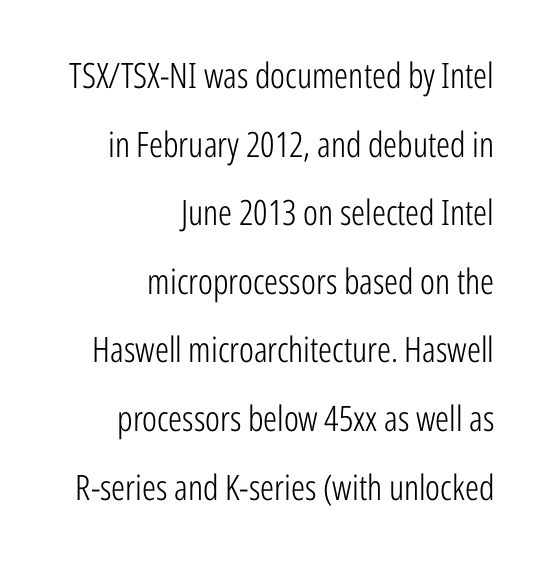
The image shows 35 px light, condensed sans-serif type, upright; set right-aligned, loose line spacing (1.96x), normal letter spacing, not underlined; low stroke contrast and a medium x-height.
